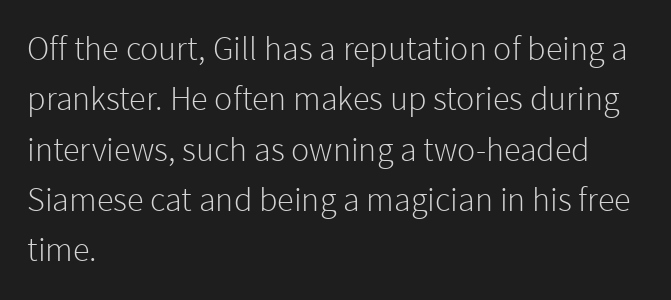
The area under the type is left untouched. Are there feet on the stems? There aren't — it's a sans. The lines in this sample share a left origin and differ only in where they stop. Vertically, the passage feels balanced, rows spaced as you'd expect.
